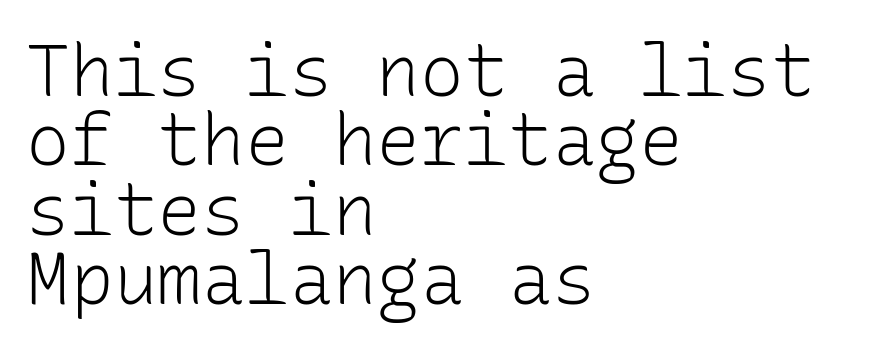
Q: Is the text bold? A: No.
Q: Is the text italic (slanted)? A: No, it is upright.
Q: Is the typeface a serif or a sans-serif typeface? A: Sans-serif.
Q: Is the text underlined? A: No.
Q: How is the paragraph aligned? A: Left-aligned.
Q: Is the spacing between letters normal or unusually wide? A: Normal.
Q: Is the spacing between lines tight, normal or loose? A: Tight.
Q: Width (condensed, normal, or wide)? A: Normal.
Q: Stroke contrast? A: Low.
Q: x-height? A: Medium.
Q: Monospaced? A: Yes.
